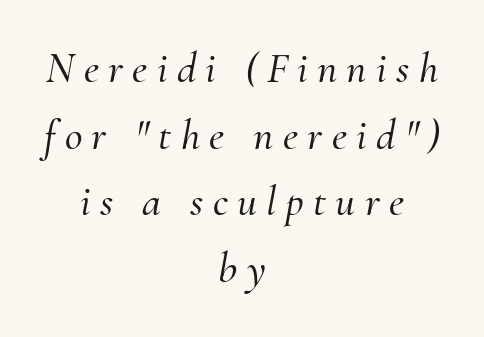
{"serif": "yes", "italic": "yes", "lean": "right", "slant_degrees": 10, "width": "normal", "stroke_contrast": "medium", "x_height": "small", "monospaced": "no", "underline": "no", "align": "center", "line_spacing": "normal", "line_spacing_ratio": 1.55, "letter_spacing": "wide", "letter_spacing_em": 0.22, "glyph_px": 43}
